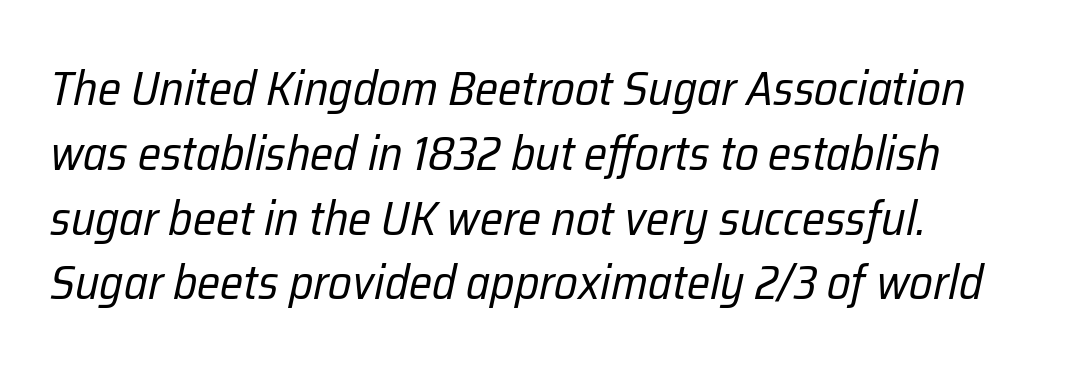
Observe the ordinary spacing: letters are neighbours, not strangers. Is this a fixed-width face? No — the glyphs have proportional, varying widths. Quick note: italic. The specimen omits any rule beneath the text block's lines.
